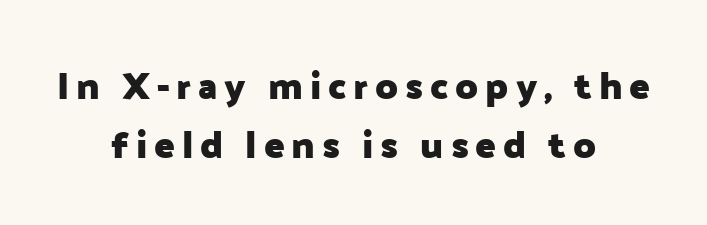
{"serif": "no", "italic": "no", "bold": "yes", "weight": "heavy", "width": "normal", "stroke_contrast": "low", "x_height": "medium", "monospaced": "no", "underline": "no", "align": "center", "line_spacing": "normal", "line_spacing_ratio": 1.55, "glyph_px": 38}
